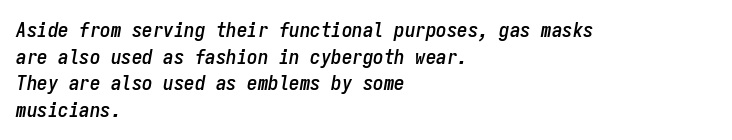
Q: Is the text italic (slanted)? A: Yes, it leans right by about 9 degrees.
Q: Is the text underlined? A: No.
Q: How is the paragraph aligned? A: Left-aligned.
Q: Is the spacing between letters normal or unusually wide? A: Normal.
Q: Is the spacing between lines tight, normal or loose? A: Normal.
